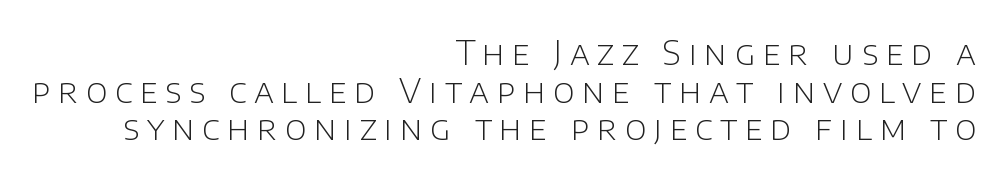
Q: Is the text bold? A: No.
Q: Is the text italic (slanted)? A: No, it is upright.
Q: Is the typeface a serif or a sans-serif typeface? A: Sans-serif.
Q: Is the text underlined? A: No.
Q: How is the paragraph aligned? A: Right-aligned.
Q: Is the spacing between letters normal or unusually wide? A: Unusually wide.
Q: Is the spacing between lines tight, normal or loose? A: Tight.
Q: Width (condensed, normal, or wide)? A: Normal.
Q: Stroke contrast? A: Low.
Q: x-height? A: Large.
Q: Monospaced? A: No.
